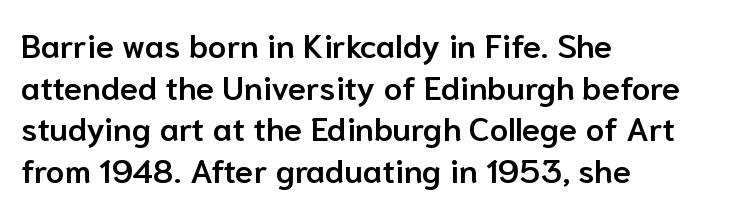
The image shows 33 px semibold sans-serif type, upright; set left-aligned, normal line spacing (1.26x), normal letter spacing, not underlined; low stroke contrast and a medium x-height.
